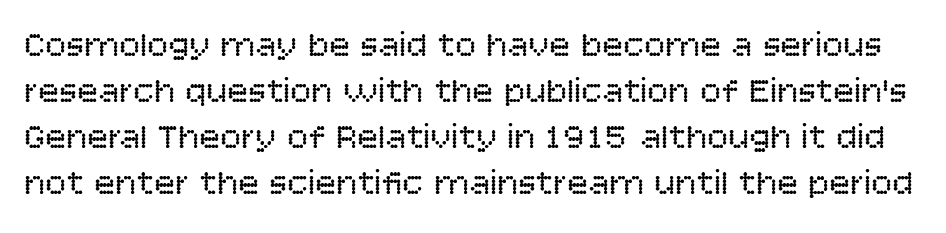
Q: Is the text bold? A: No.
Q: Is the text italic (slanted)? A: No, it is upright.
Q: Is the typeface a serif or a sans-serif typeface? A: Sans-serif.
Q: Is the text underlined? A: No.
Q: Is the spacing between letters normal or unusually wide? A: Normal.
Q: Is the spacing between lines tight, normal or loose? A: Normal.
Q: Width (condensed, normal, or wide)? A: Normal.
Q: Stroke contrast? A: Low.
Q: x-height? A: Large.
Q: Monospaced? A: No.
